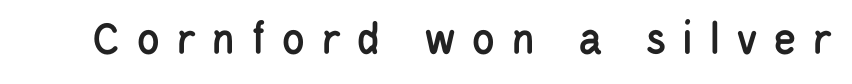
The image shows 48 px condensed sans-serif type, upright; set unusually wide letter spacing (+0.32 em), not underlined; low stroke contrast and a large x-height.
